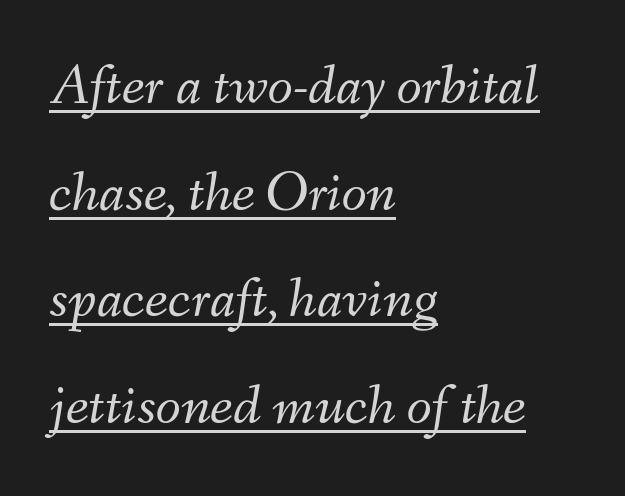
The image shows 58 px light type, italic (leaning right); set left-aligned, line spacing 1.84x, normal letter spacing, underlined; medium stroke contrast and a small x-height.
